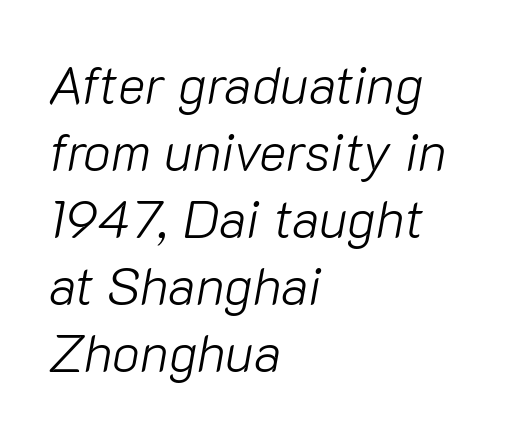
The image shows 52 px light type, italic (leaning right); set left-aligned, normal line spacing (1.29x), normal letter spacing, not underlined; low stroke contrast and a medium x-height.
